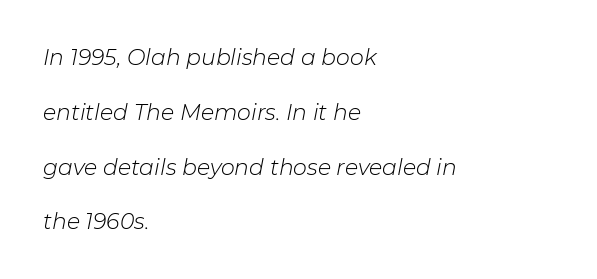
The image shows 22 px text type, italic (leaning right); set left-aligned, loose line spacing (2.49x), normal letter spacing, not underlined.
